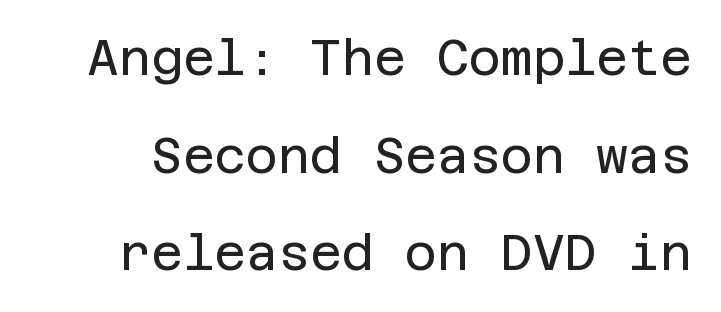
{"serif": "no", "italic": "no", "bold": "no", "weight": "regular", "width": "normal", "stroke_contrast": "low", "x_height": "large", "underline": "no", "line_spacing": "loose", "line_spacing_ratio": 1.99, "letter_spacing": "normal", "letter_spacing_em": 0.0, "glyph_px": 49}
